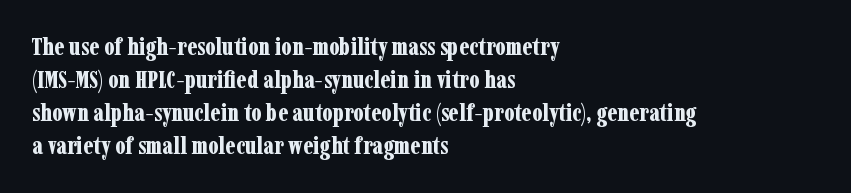
These lines keep a tight, regular rhythm from letter to letter. Heavy-handed strokes throughout: this text is bold. A normal amount of white space separates one row of letters from the next. The font's upright variant was chosen for this text. The string is rendered with underlining switched off. Which margin do the lines hug? The left one — the right edge is uneven.
